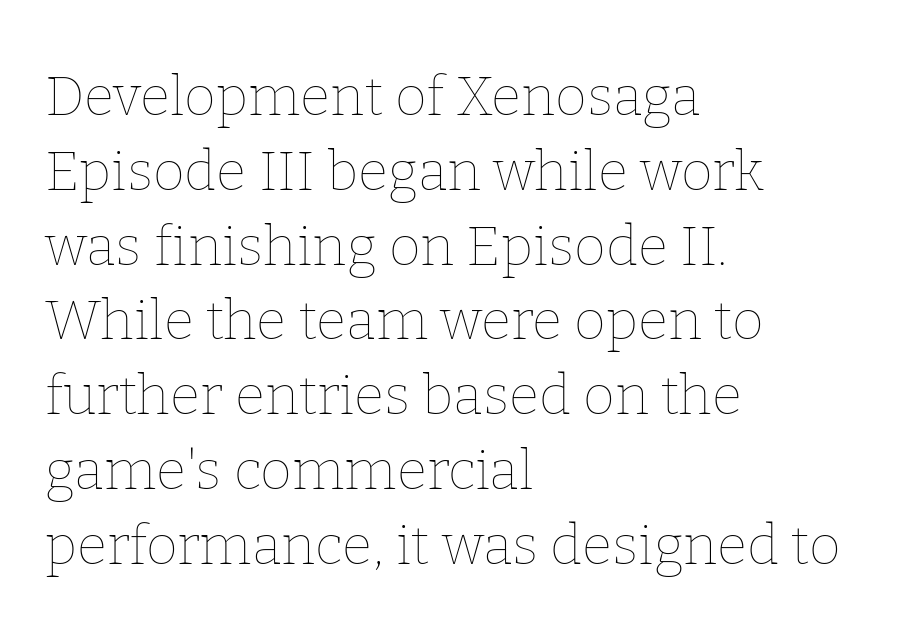
The font's upright variant was chosen for this text. Visually the block forms a straight wall on the left and a jagged coastline on the right. Underlining? Definitely not there. Students, note that the glyphs here touch the page at normal intervals. Looks like regular typesetting: each glyph gets only the width it needs.
